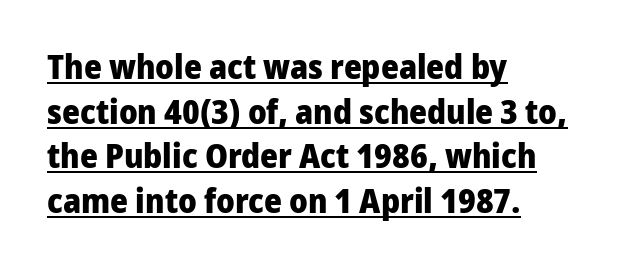
Q: Is the text bold? A: Yes.
Q: Is the text italic (slanted)? A: No, it is upright.
Q: Is the typeface a serif or a sans-serif typeface? A: Sans-serif.
Q: Is the text underlined? A: Yes.
Q: How is the paragraph aligned? A: Left-aligned.
Q: Is the spacing between letters normal or unusually wide? A: Normal.
Q: Is the spacing between lines tight, normal or loose? A: Normal.
Q: Width (condensed, normal, or wide)? A: Normal.
Q: Stroke contrast? A: Low.
Q: x-height? A: Medium.
Q: Monospaced? A: No.
